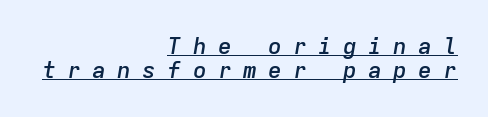
The image shows 23 px text type, italic (leaning right); set right-aligned, tight line spacing (1.05x), unusually wide letter spacing (+0.49 em), underlined.
